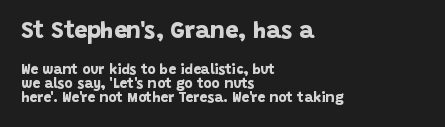
{"bold": "yes", "underline": "no", "align": "left", "line_spacing": "tight", "line_spacing_ratio": 1.01, "letter_spacing": "normal", "letter_spacing_em": 0.0, "larger_block": "first", "size_ratio": 1.64, "glyph_px": 23}
